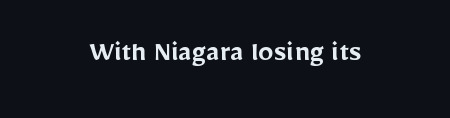
The image shows 31 px semibold sans-serif type, upright; set centered, normal letter spacing, not underlined; low stroke contrast and a medium x-height.
